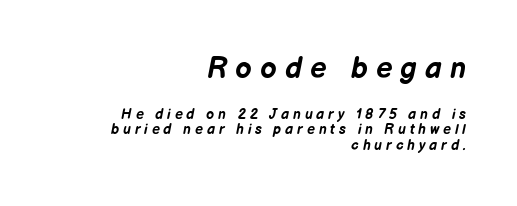
Letter spacing: wide. Unmarked baselines from the first word to the last. Notice how the passage keeps a crisp vertical edge on the right only. Heft: maximum for text — a bold.
